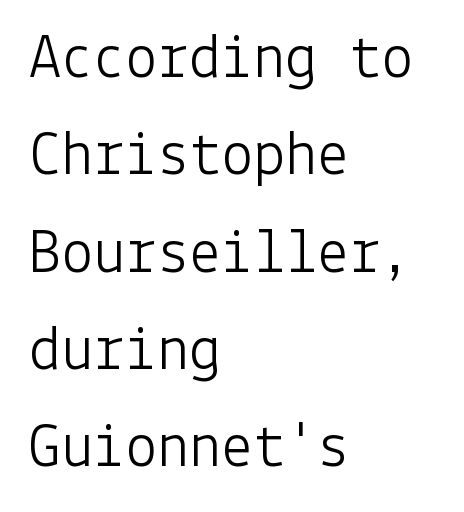
The image shows 64 px light sans-serif type, upright; set left-aligned, normal line spacing (1.52x), normal letter spacing, not underlined; low stroke contrast and a medium x-height.
